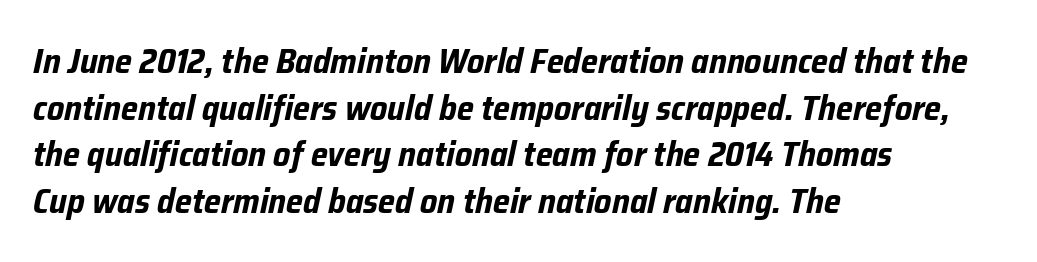
Q: Is the text bold? A: Yes.
Q: Is the text italic (slanted)? A: Yes, it leans right by about 12 degrees.
Q: Is the text underlined? A: No.
Q: How is the paragraph aligned? A: Left-aligned.
Q: Is the spacing between letters normal or unusually wide? A: Normal.
Q: Is the spacing between lines tight, normal or loose? A: Normal.
Q: Width (condensed, normal, or wide)? A: Condensed.
Q: Stroke contrast? A: Low.
Q: x-height? A: Medium.
Q: Monospaced? A: No.
